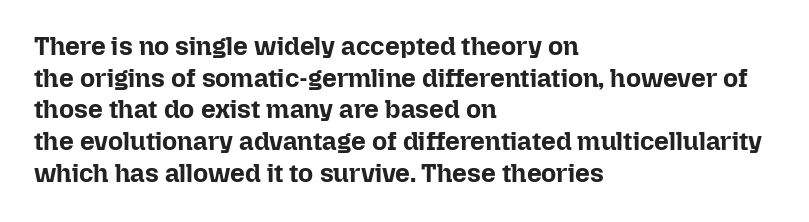
{"italic": "no", "bold": "yes", "underline": "no", "align": "left", "line_spacing_ratio": 1.22, "letter_spacing": "normal", "letter_spacing_em": 0.0, "glyph_px": 26}
